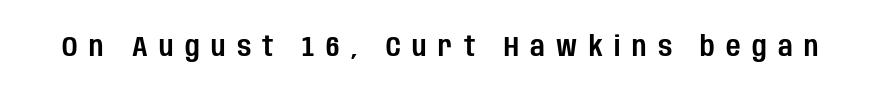
Q: Is the text italic (slanted)? A: No, it is upright.
Q: Is the typeface a serif or a sans-serif typeface? A: Sans-serif.
Q: Is the text underlined? A: No.
Q: Is the spacing between letters normal or unusually wide? A: Unusually wide.
Q: Width (condensed, normal, or wide)? A: Condensed.
Q: Stroke contrast? A: Low.
Q: x-height? A: Large.
Q: Monospaced? A: No.
